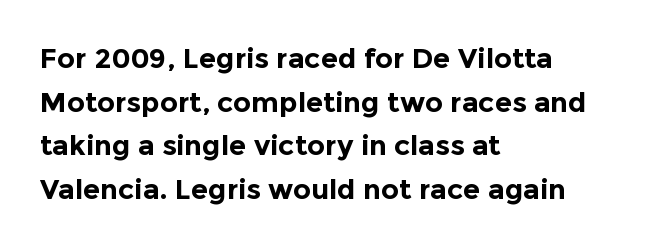
{"serif": "no", "italic": "no", "bold": "yes", "weight": "bold", "width": "normal", "x_height": "medium", "monospaced": "no", "underline": "no", "align": "left", "line_spacing": "normal", "line_spacing_ratio": 1.56, "letter_spacing": "normal", "letter_spacing_em": 0.0, "glyph_px": 28}
